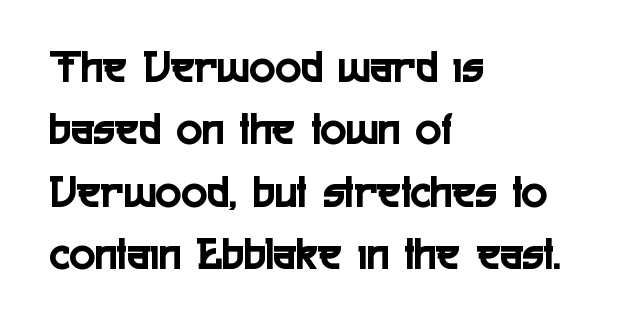
Q: Is the text italic (slanted)? A: No, it is upright.
Q: Is the typeface a serif or a sans-serif typeface? A: Sans-serif.
Q: Is the text underlined? A: No.
Q: How is the paragraph aligned? A: Left-aligned.
Q: Is the spacing between letters normal or unusually wide? A: Normal.
Q: Is the spacing between lines tight, normal or loose? A: Normal.
Q: Width (condensed, normal, or wide)? A: Condensed.
Q: x-height? A: Medium.
Q: Monospaced? A: No.
